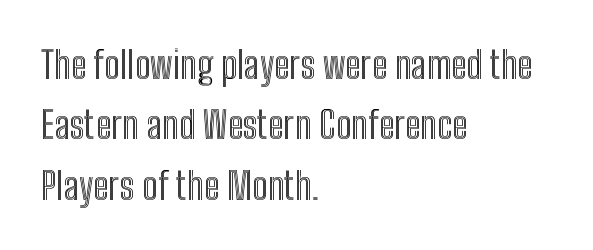
Q: Is the text italic (slanted)? A: No, it is upright.
Q: Is the text underlined? A: No.
Q: How is the paragraph aligned? A: Left-aligned.
Q: Is the spacing between letters normal or unusually wide? A: Normal.
Q: Is the spacing between lines tight, normal or loose? A: Normal.
Q: Width (condensed, normal, or wide)? A: Condensed.
Q: x-height? A: Medium.
Q: Monospaced? A: No.
